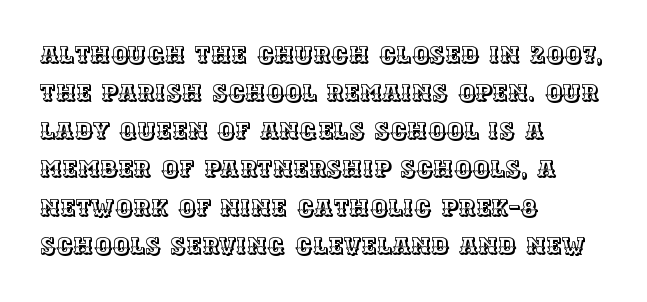
The image shows 24 px text type, upright; set left-aligned, normal line spacing (1.59x), normal letter spacing, not underlined.
